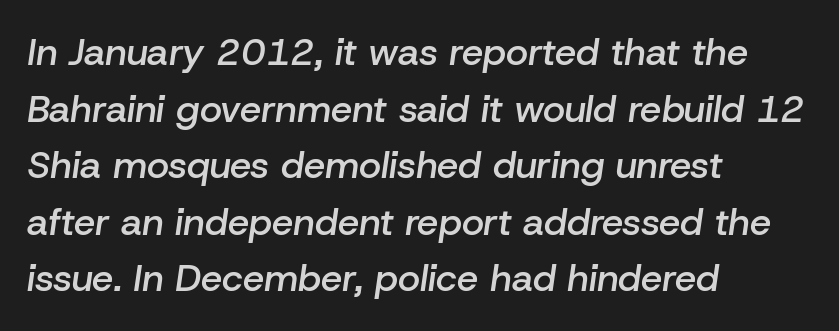
Just letters on the line, the space beneath them empty. Compared with typical body copy, the letter spacing here is the same. You could not count columns in this text — the font is proportionally spaced. These lines were composed using italics. Reading down the column, the eye jumps a familiar distance to each next line. The rendering anchors every line to the left-hand side.
